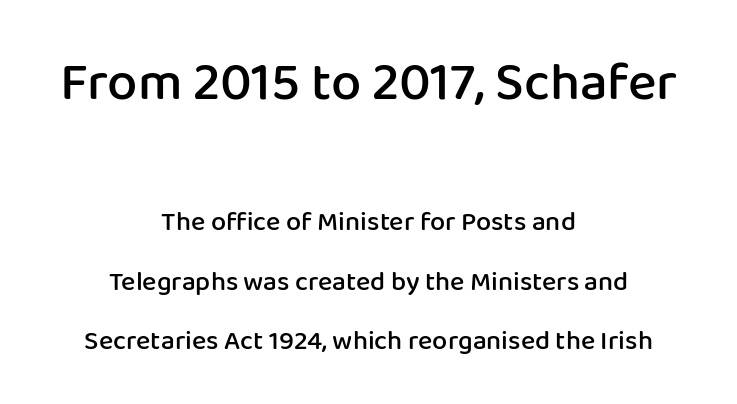
Spacing between characters is what you'd get straight out of the box. Posture: vertical. Here the designer chose a conventional face with non-uniform glyph widths. The more generous point size was reserved for the upper chunk. Whoever set this chose breathing room over compactness in the vertical rhythm. Strokes here are thickened, but only to semibold level.
